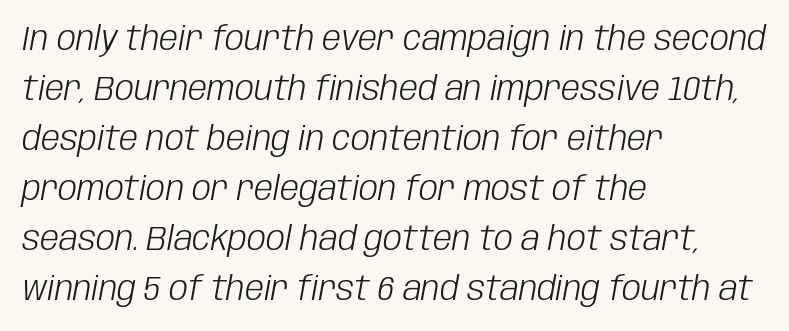
{"italic": "yes", "lean": "right", "slant_degrees": 10, "bold": "no", "weight": "light", "width": "condensed", "stroke_contrast": "low", "x_height": "large", "monospaced": "no", "underline": "no", "align": "left", "line_spacing": "normal", "line_spacing_ratio": 1.47, "letter_spacing": "normal", "letter_spacing_em": 0.0, "glyph_px": 34}
